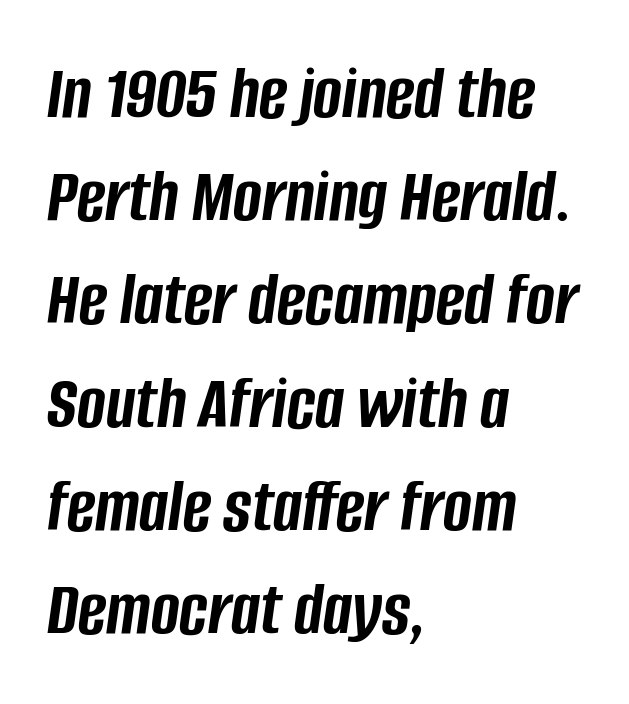
{"italic": "yes", "lean": "right", "slant_degrees": 8, "bold": "yes", "weight": "semibold", "width": "condensed", "stroke_contrast": "low", "x_height": "large", "monospaced": "no", "underline": "no", "align": "left", "line_spacing": "normal", "line_spacing_ratio": 1.34, "letter_spacing": "normal", "letter_spacing_em": 0.0, "glyph_px": 77}
